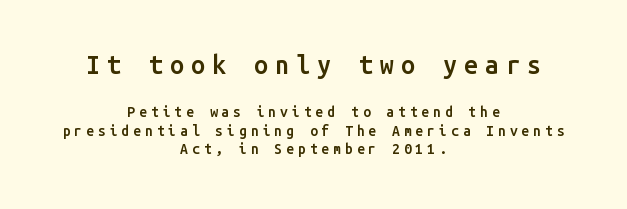
The image shows 25 px text type, upright; set centered, normal line spacing (1.33x), unusually wide letter spacing (+0.28 em), not underlined; the first (top) block is 1.79x larger.
